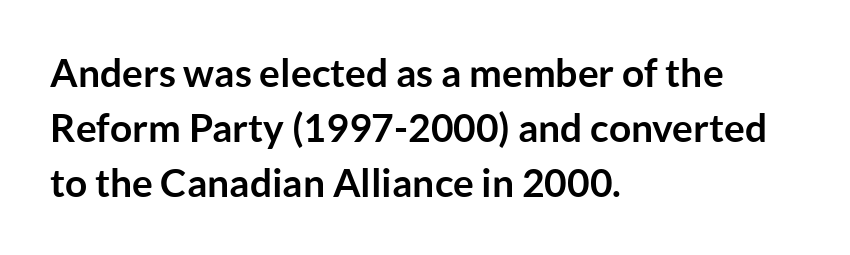
Q: Is the text bold? A: Yes.
Q: Is the text italic (slanted)? A: No, it is upright.
Q: Is the typeface a serif or a sans-serif typeface? A: Sans-serif.
Q: Is the text underlined? A: No.
Q: How is the paragraph aligned? A: Left-aligned.
Q: Is the spacing between letters normal or unusually wide? A: Normal.
Q: Is the spacing between lines tight, normal or loose? A: Normal.
Q: Width (condensed, normal, or wide)? A: Normal.
Q: Stroke contrast? A: Low.
Q: x-height? A: Medium.
Q: Monospaced? A: No.
